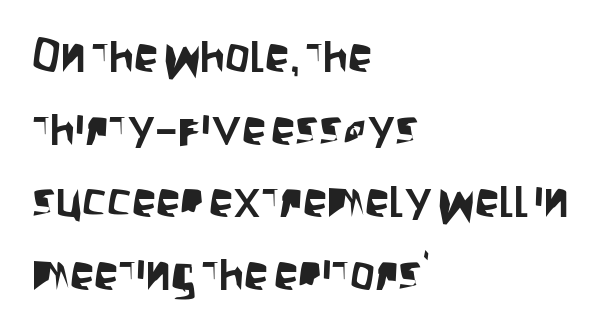
The image shows 49 px condensed sans-serif type, upright; set left-aligned, normal line spacing (1.48x), normal letter spacing, not underlined; low stroke contrast and a large x-height.
